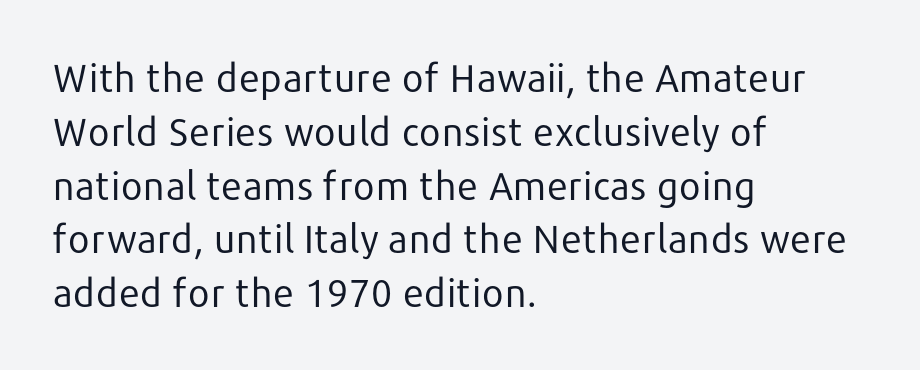
The image shows 39 px regular-weight sans-serif type, upright; set left-aligned, normal line spacing (1.38x), normal letter spacing, not underlined; low stroke contrast and a medium x-height.
